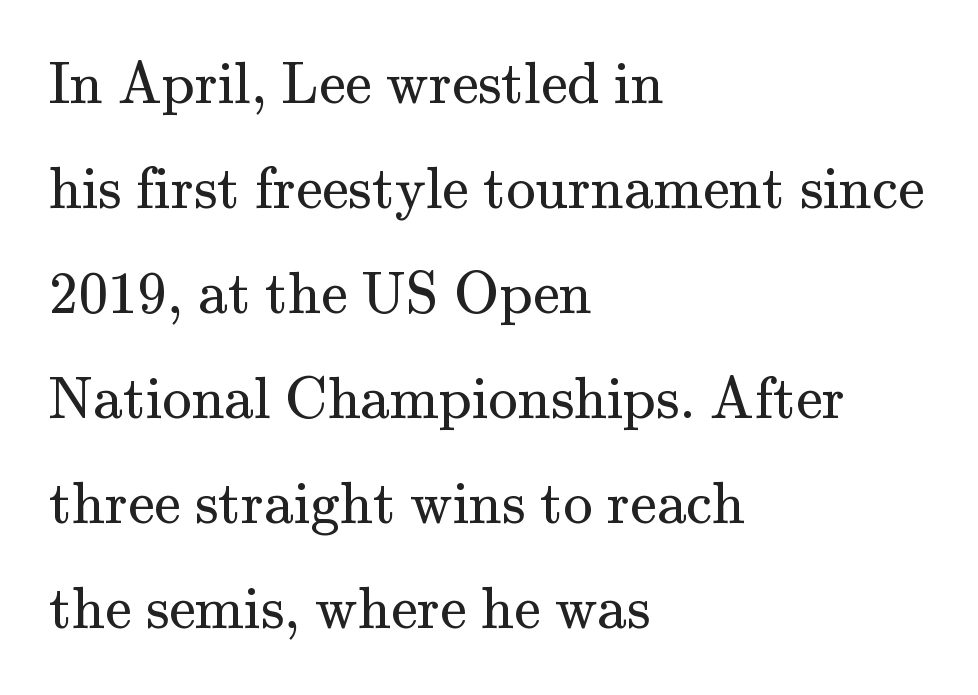
The image shows 59 px regular-weight serif type, upright; set left-aligned, line spacing 1.78x, normal letter spacing, not underlined; medium stroke contrast and a small x-height.
